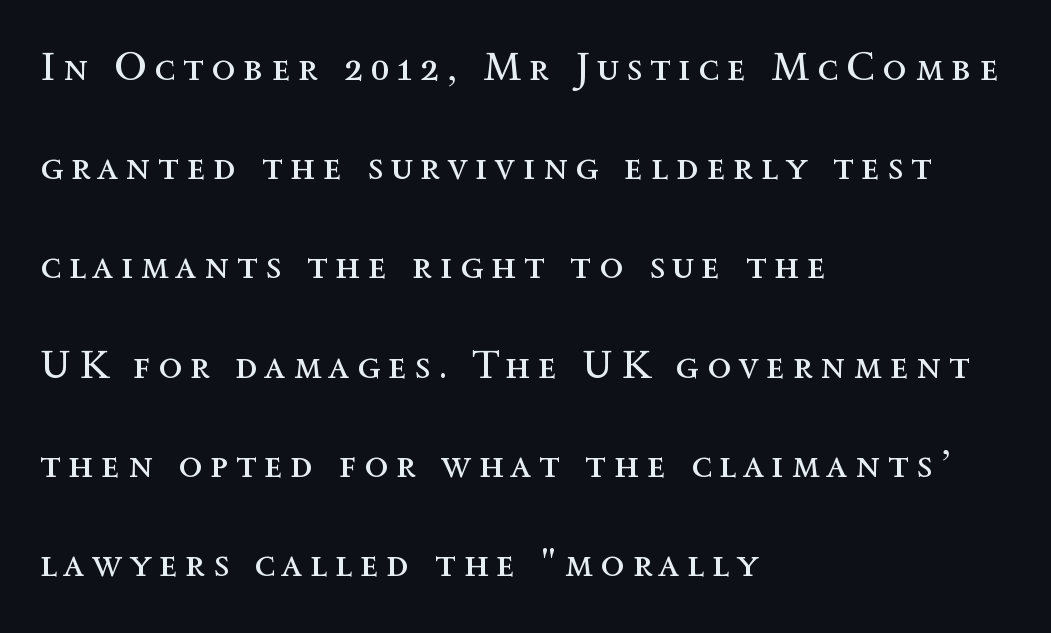
Each new line begins a long way beneath the previous one. A roman cut, with each character standing at attention. Any mark beneath the type? The region is blank. The face used here is proportionally spaced, like ordinary book or web type.
